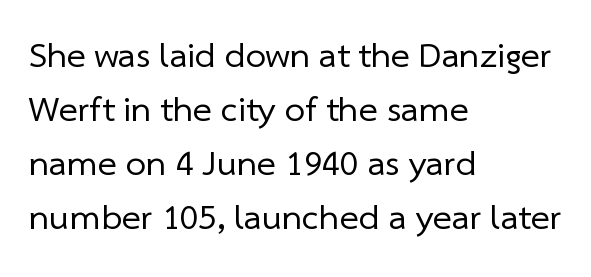
{"serif": "no", "bold": "no", "weight": "regular", "width": "normal", "stroke_contrast": "low", "x_height": "medium", "monospaced": "no", "underline": "no", "align": "left", "line_spacing": "normal", "line_spacing_ratio": 1.5, "letter_spacing": "normal", "letter_spacing_em": 0.0, "glyph_px": 36}
